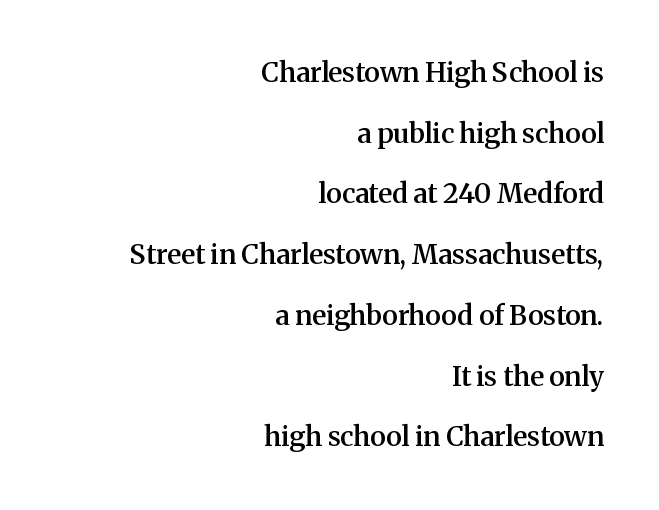
The typography opts for an upright posture over an oblique one. The string is rendered with underlining switched off. I'd describe the lettering as semibold — firm but not a full bold. How are the letters spaced? Ordinarily, with no added tracking. Visually the block forms a straight wall on the right and a jagged coastline on the left.
